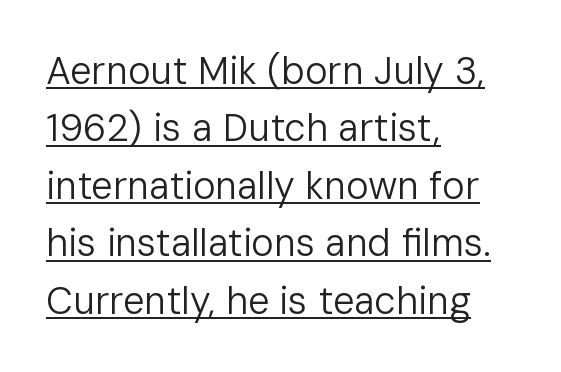
{"serif": "no", "italic": "no", "bold": "no", "weight": "regular", "width": "normal", "stroke_contrast": "low", "x_height": "medium", "monospaced": "no", "underline": "yes", "align": "left", "line_spacing": "normal", "line_spacing_ratio": 1.51, "letter_spacing": "normal", "letter_spacing_em": 0.0, "glyph_px": 38}
